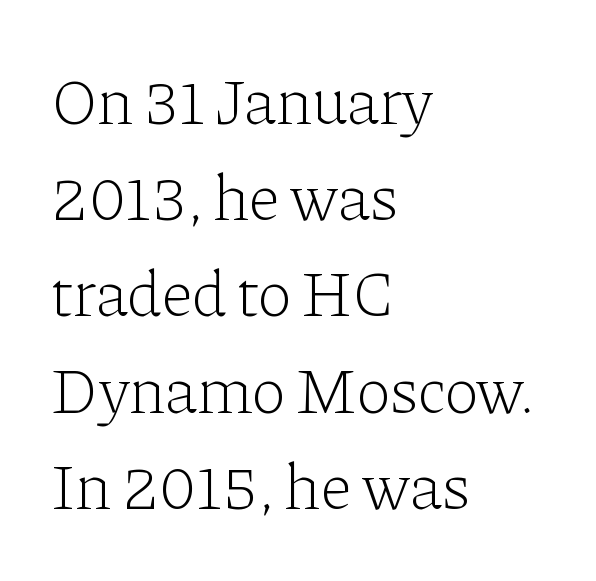
Q: Is the text bold? A: No.
Q: Is the text italic (slanted)? A: No, it is upright.
Q: Is the typeface a serif or a sans-serif typeface? A: Serif.
Q: Is the text underlined? A: No.
Q: How is the paragraph aligned? A: Left-aligned.
Q: Is the spacing between letters normal or unusually wide? A: Normal.
Q: Is the spacing between lines tight, normal or loose? A: Normal.
Q: Width (condensed, normal, or wide)? A: Normal.
Q: Stroke contrast? A: Low.
Q: x-height? A: Medium.
Q: Monospaced? A: No.
